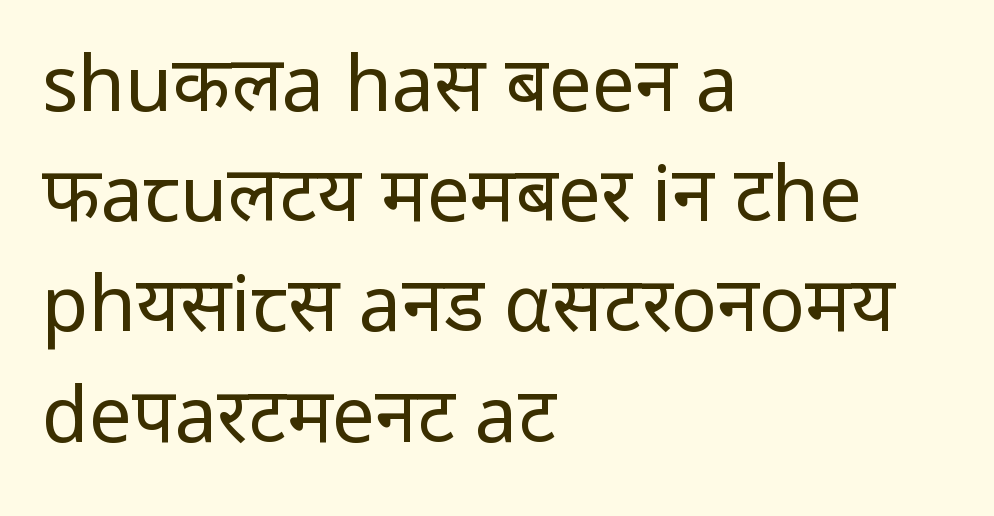
Q: Is the text bold? A: No.
Q: Is the text italic (slanted)? A: No, it is upright.
Q: Is the typeface a serif or a sans-serif typeface? A: Sans-serif.
Q: Is the text underlined? A: No.
Q: How is the paragraph aligned? A: Left-aligned.
Q: Is the spacing between letters normal or unusually wide? A: Normal.
Q: Is the spacing between lines tight, normal or loose? A: Normal.
Q: Width (condensed, normal, or wide)? A: Normal.
Q: Stroke contrast? A: Low.
Q: x-height? A: Medium.
Q: Monospaced? A: No.
